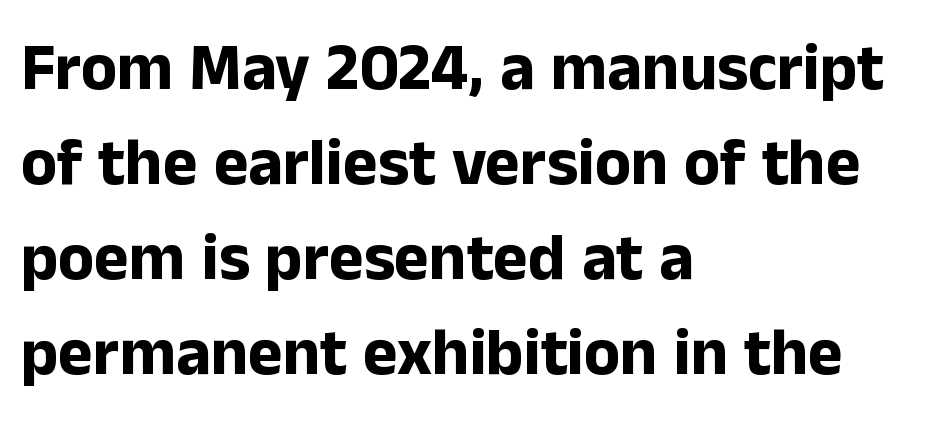
Q: Is the text bold? A: Yes.
Q: Is the text italic (slanted)? A: No, it is upright.
Q: Is the typeface a serif or a sans-serif typeface? A: Sans-serif.
Q: Is the text underlined? A: No.
Q: How is the paragraph aligned? A: Left-aligned.
Q: Is the spacing between letters normal or unusually wide? A: Normal.
Q: Is the spacing between lines tight, normal or loose? A: Normal.
Q: Width (condensed, normal, or wide)? A: Normal.
Q: Stroke contrast? A: Low.
Q: x-height? A: Medium.
Q: Monospaced? A: No.
